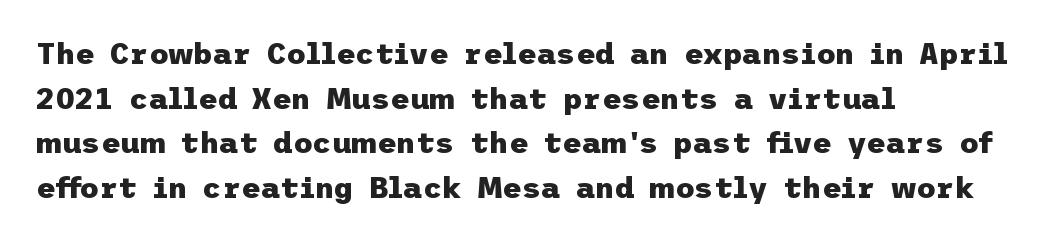
{"serif": "no", "italic": "no", "bold": "yes", "weight": "heavy", "width": "normal", "stroke_contrast": "low", "x_height": "medium", "underline": "no", "align": "left", "line_spacing": "normal", "line_spacing_ratio": 1.49, "letter_spacing": "normal", "letter_spacing_em": 0.0, "glyph_px": 30}
